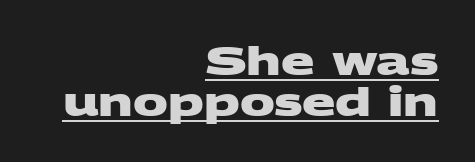
Serif or sans? Sans — the stroke terminals are bare. Notice how thick the strokes are: this is what a full bold looks like. If you drew a ruler down the right edge, every line would touch it. These lines are rendered in a variable-pitch font. The lettering is marked with a stroke running underneath it.
